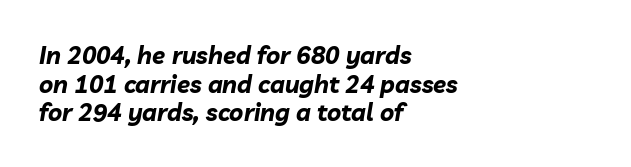
Check the space under the baseline: it is left empty. You'd pick this weight for a headline — it's a proper bold. If you drew a ruler down the left edge, every line would touch it. It's the slanting kind of type.
